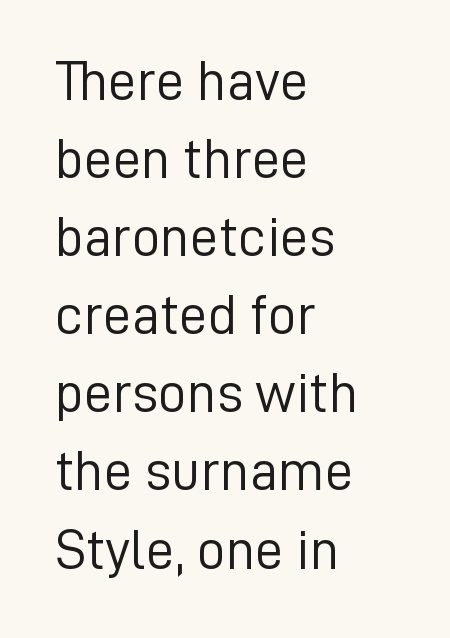
{"serif": "no", "italic": "no", "bold": "no", "weight": "light", "width": "normal", "stroke_contrast": "low", "x_height": "medium", "monospaced": "no", "underline": "no", "align": "left", "line_spacing": "normal", "line_spacing_ratio": 1.37, "letter_spacing": "normal", "letter_spacing_em": 0.0, "glyph_px": 57}
